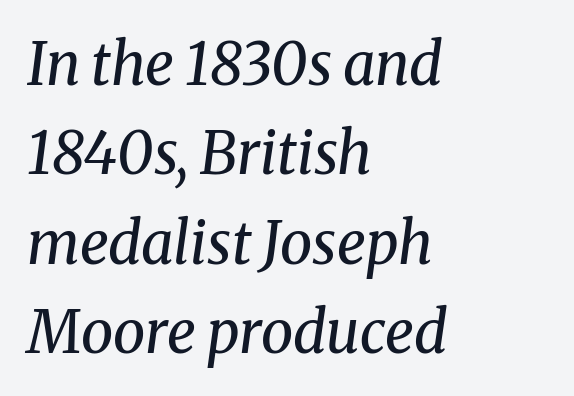
The rendering shows small feet on the letterforms — a serif design. Is this a fixed-width face? No — the glyphs have proportional, varying widths. Stems here are at most as thick as an everyday book face. The foot of each line stays bare and open.
